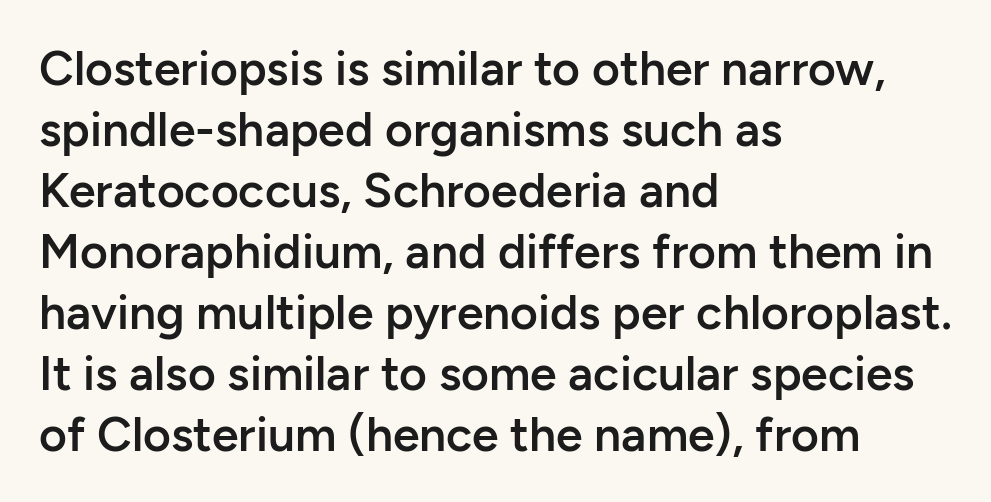
The image shows 48 px semibold sans-serif type, upright; set left-aligned, normal line spacing (1.27x), normal letter spacing, not underlined; low stroke contrast and a medium x-height.
